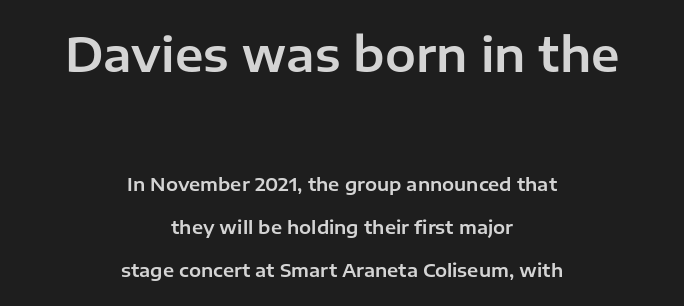
{"serif": "no", "italic": "no", "width": "normal", "stroke_contrast": "low", "x_height": "medium", "monospaced": "no", "underline": "no", "align": "center", "line_spacing": "loose", "line_spacing_ratio": 2.41, "letter_spacing": "normal", "letter_spacing_em": 0.0, "larger_block": "first", "size_ratio": 2.56, "glyph_px": 46}
